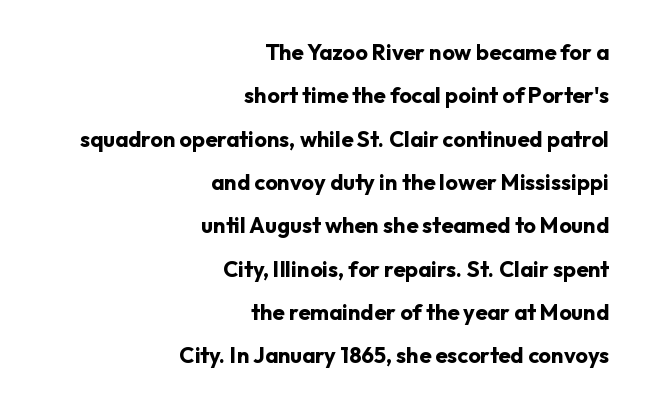
The image shows 22 px bold type, upright; set right-aligned, loose line spacing (1.97x), normal letter spacing, not underlined.
